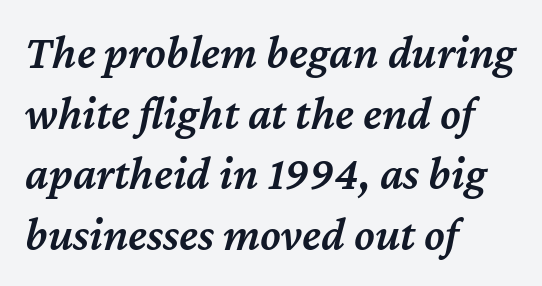
The image shows 47 px semibold type, italic (leaning right); set left-aligned, normal line spacing (1.29x), normal letter spacing, not underlined; medium stroke contrast and a medium x-height.
